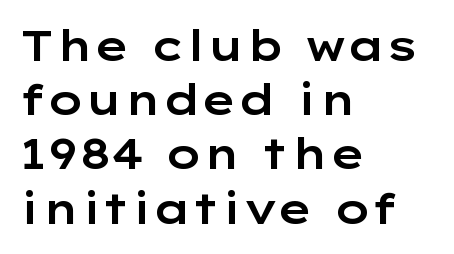
The lettering stays uniformly vertical, giving the passage a roman look. Students, note that the glyphs here touch the page at normal intervals. Think of a printed novel: that variable character pitch is what you see here. The string is rendered with underlining switched off. The rendering uses a moderate line-height, typical for paragraphs. Alignment: flush left.
